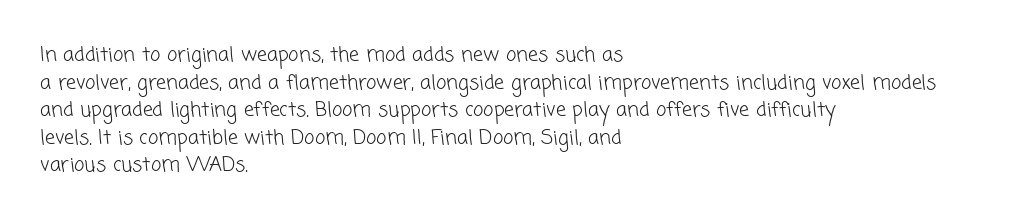
What's the leading like? Ordinary, nothing unusual. Here the glyphs are tracked normally, forming tight word shapes. Has an underline been added? It has not. The strokes carry an ordinary text weight at most.
